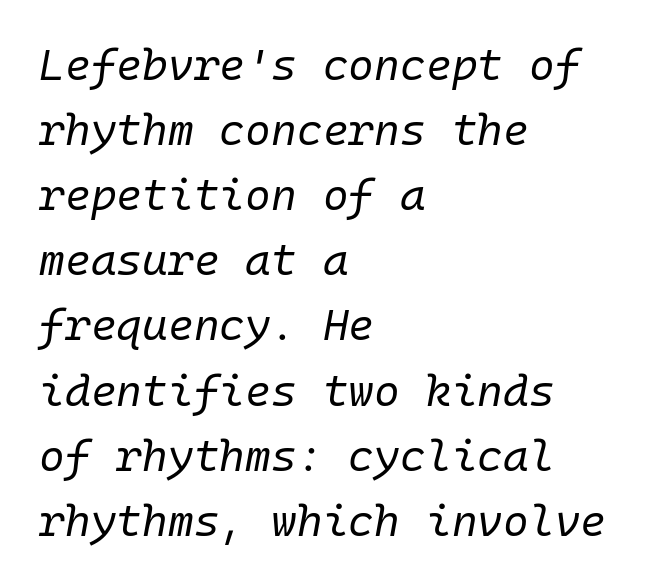
Q: Is the text bold? A: No.
Q: Is the text italic (slanted)? A: Yes, it leans right by about 10 degrees.
Q: Is the text underlined? A: No.
Q: How is the paragraph aligned? A: Left-aligned.
Q: Is the spacing between letters normal or unusually wide? A: Normal.
Q: Is the spacing between lines tight, normal or loose? A: Normal.
Q: Width (condensed, normal, or wide)? A: Normal.
Q: Stroke contrast? A: Low.
Q: x-height? A: Medium.
Q: Monospaced? A: Yes.
